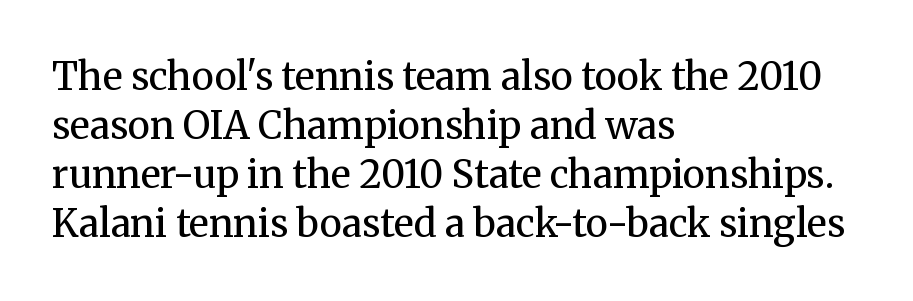
The face used here is seriffed, in the tradition of book romans. These lines are rendered in a variable-pitch font. Between one letter and the next there's only the usual sliver of space. Notice how the passage keeps a crisp vertical edge on the left only.
